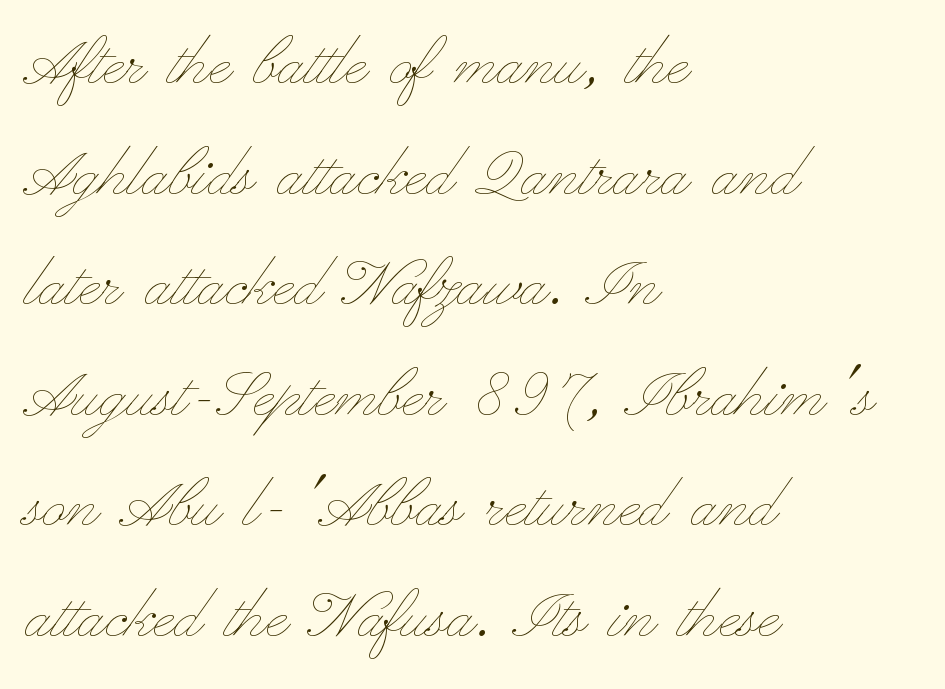
{"bold": "no", "weight": "thin", "width": "wide", "stroke_contrast": "low", "x_height": "small", "monospaced": "no", "underline": "no", "align": "left", "line_spacing": "normal", "line_spacing_ratio": 1.4, "letter_spacing": "normal", "letter_spacing_em": 0.0, "glyph_px": 79}
